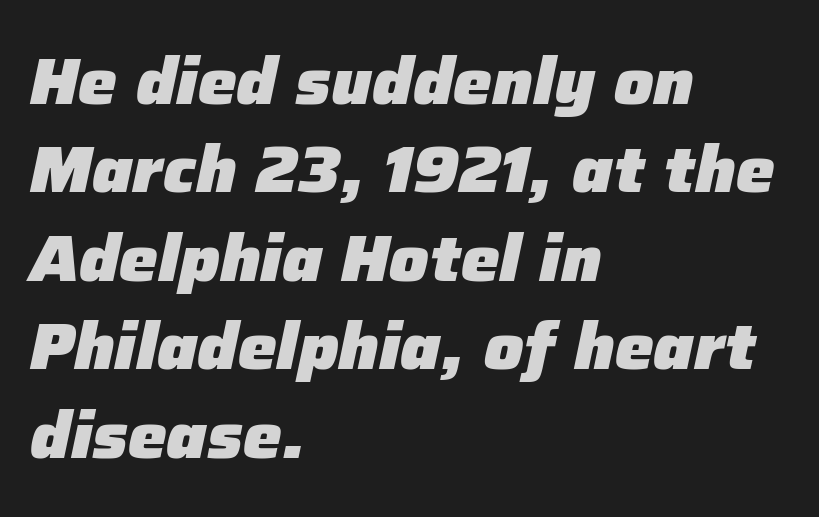
{"italic": "yes", "lean": "right", "slant_degrees": 12, "bold": "yes", "weight": "heavy", "width": "normal", "stroke_contrast": "low", "x_height": "medium", "monospaced": "no", "underline": "no", "align": "left", "line_spacing": "normal", "line_spacing_ratio": 1.36, "letter_spacing": "normal", "letter_spacing_em": 0.0, "glyph_px": 65}
